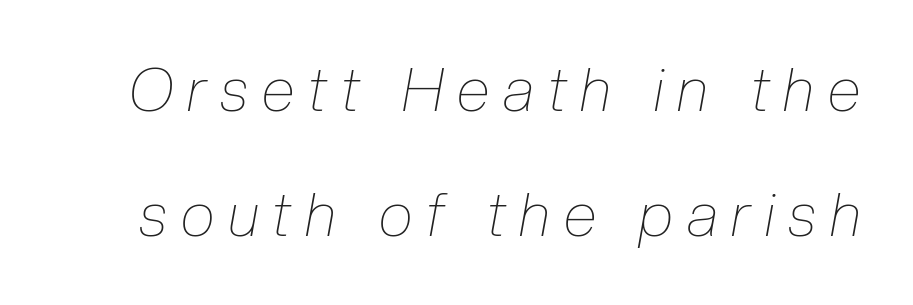
The face used here is rendered with a markedly widened letterfit. Heaviness? Minimal to ordinary, like unemphasized prose. Honestly, the rows look like they've been pulled way apart. The whole block is typeset with a tilt. Proportional: the letters do not fall into vertical columns.
